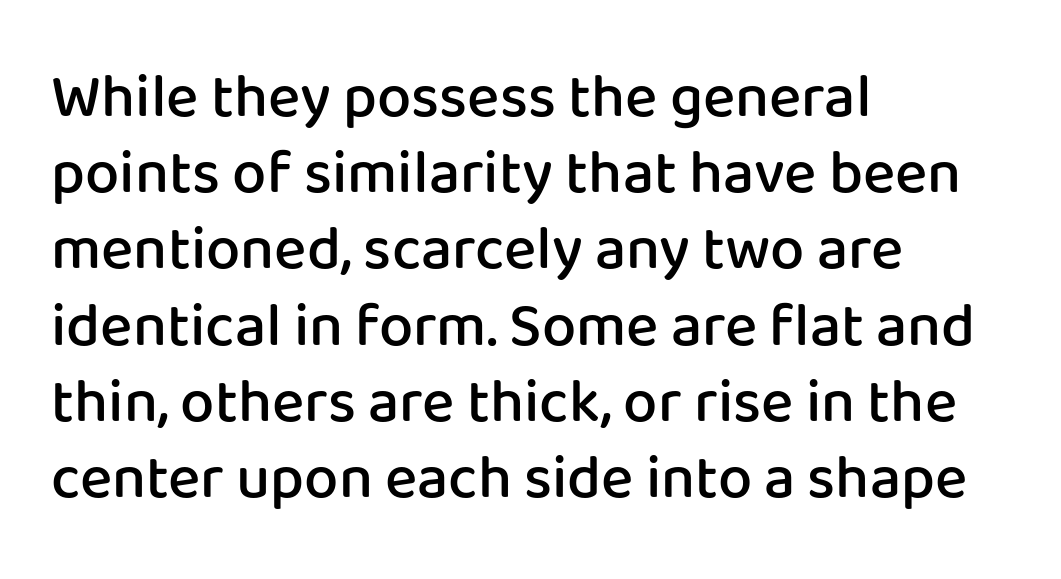
The image shows 61 px semibold sans-serif type, upright; set left-aligned, normal line spacing (1.25x), normal letter spacing, not underlined; low stroke contrast and a medium x-height.
